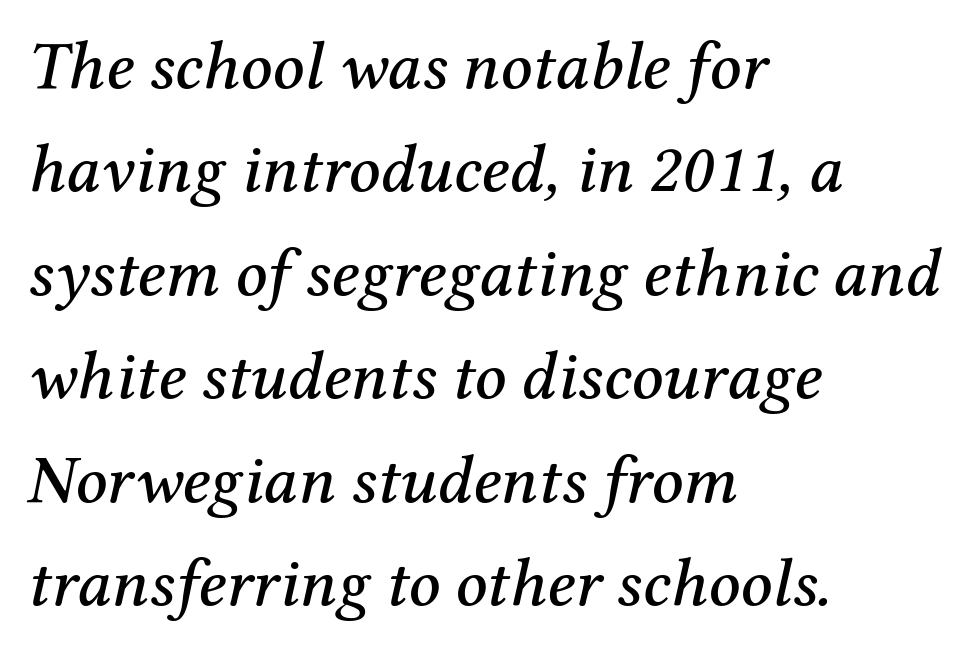
Q: Is the text italic (slanted)? A: Yes, it leans right by about 12 degrees.
Q: Is the typeface a serif or a sans-serif typeface? A: Serif.
Q: Is the text underlined? A: No.
Q: How is the paragraph aligned? A: Left-aligned.
Q: Is the spacing between letters normal or unusually wide? A: Normal.
Q: Is the spacing between lines tight, normal or loose? A: Normal.
Q: Width (condensed, normal, or wide)? A: Normal.
Q: Stroke contrast? A: Medium.
Q: x-height? A: Medium.
Q: Monospaced? A: No.
